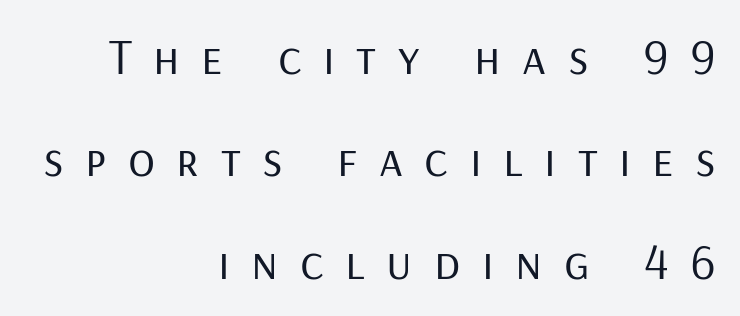
The image shows 50 px regular-weight sans-serif type, upright; set right-aligned, loose line spacing (2.05x), unusually wide letter spacing (+0.43 em), not underlined; low stroke contrast and a medium x-height.
